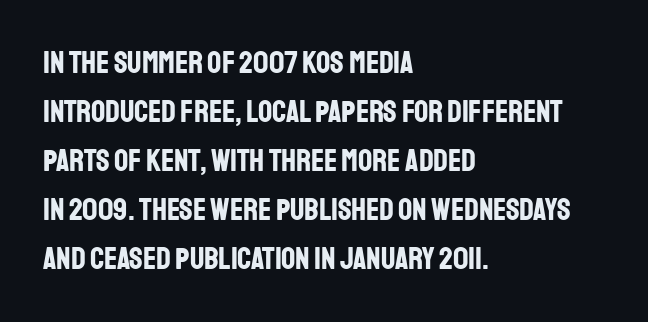
This sample uses plain, unmodified letter spacing. Lines of text with bare space underneath. These lines are composed in type without serifs. Alignment: flush left. The sample has been set heavy, in full bold.
